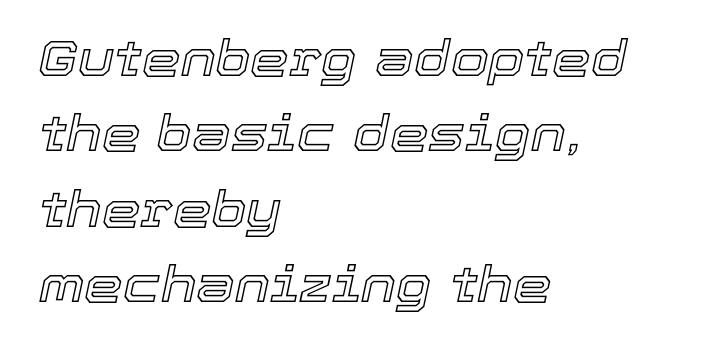
Q: Is the text italic (slanted)? A: Yes, it leans right by about 12 degrees.
Q: Is the text underlined? A: No.
Q: How is the paragraph aligned? A: Left-aligned.
Q: Is the spacing between letters normal or unusually wide? A: Normal.
Q: Is the spacing between lines tight, normal or loose? A: Normal.
Q: Width (condensed, normal, or wide)? A: Normal.
Q: x-height? A: Medium.
Q: Monospaced? A: No.
